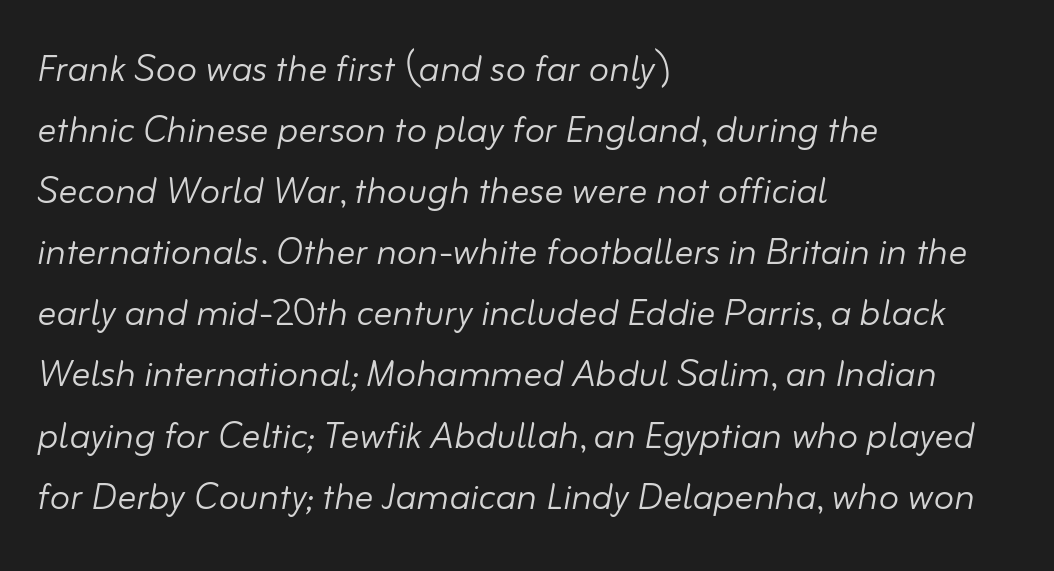
{"italic": "yes", "lean": "right", "slant_degrees": 10, "bold": "no", "weight": "light", "width": "normal", "stroke_contrast": "low", "x_height": "small", "monospaced": "no", "underline": "no", "align": "left", "line_spacing": "normal", "line_spacing_ratio": 1.3, "letter_spacing": "normal", "letter_spacing_em": 0.0, "glyph_px": 47}
